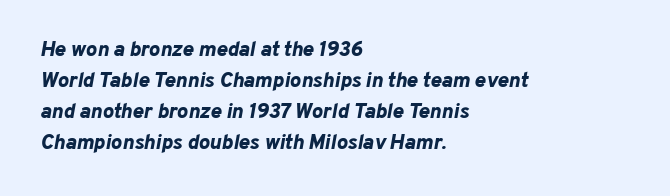
Q: Is the text bold? A: Yes.
Q: Is the text italic (slanted)? A: Yes, it leans right by about 10 degrees.
Q: Is the text underlined? A: No.
Q: How is the paragraph aligned? A: Left-aligned.
Q: Is the spacing between letters normal or unusually wide? A: Normal.
Q: Is the spacing between lines tight, normal or loose? A: Normal.
